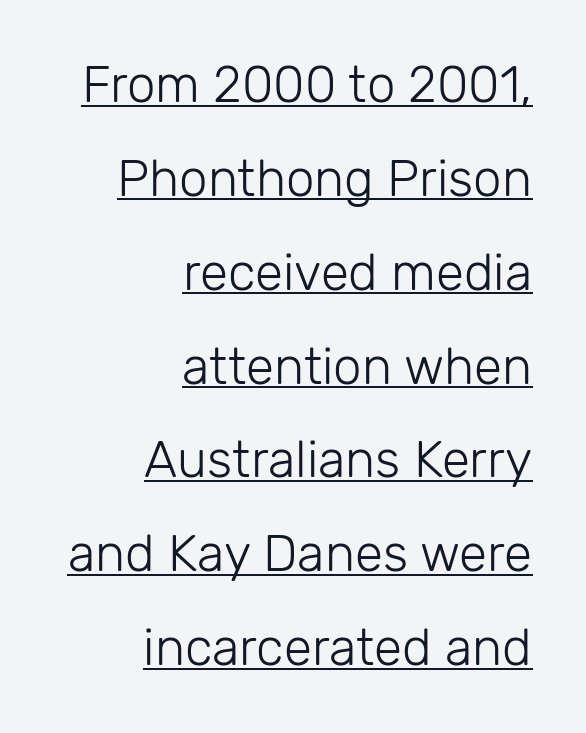
The specimen includes a rule beneath the text block's lines. The rendering keeps characters at their native spacing. Alignment: flush right. Font category for this specimen: sans-serif. The weight would be labelled regular, book, light, or lighter still.
